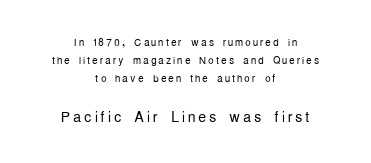
The image shows 20 px text type, upright; set centered, normal line spacing (1.29x), not underlined; the second (bottom) block is 1.43x larger.
